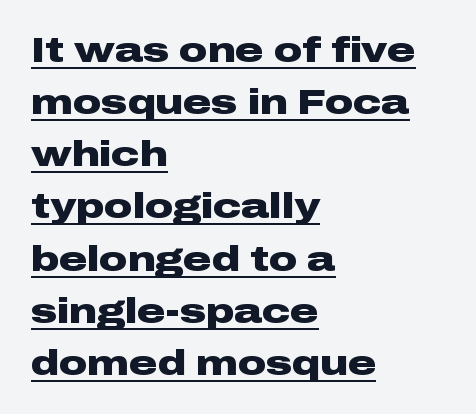
This sample carries an underscore along the baseline area. Look at the bottom of the vertical strokes: they stop flat, with no serifs. The horizontal fit of the characters is conventional and even. Think of a printed novel: that variable character pitch is what you see here. I'd describe the lettering as bold — thick and assertive. What's the leading like? Ordinary, nothing unusual.
